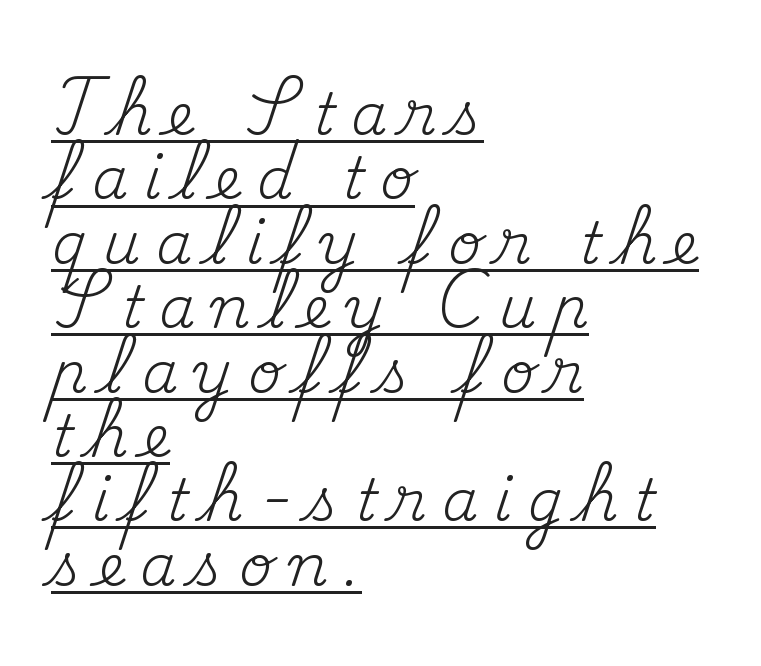
The image shows 58 px regular-weight serif type; set left-aligned, tight line spacing (1.11x), unusually wide letter spacing (+0.27 em), underlined; medium stroke contrast and a small x-height.
